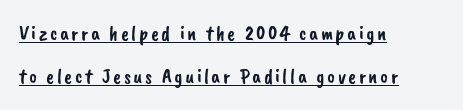
{"underline": "yes", "align": "left", "line_spacing": "loose", "line_spacing_ratio": 2.06, "glyph_px": 21}
